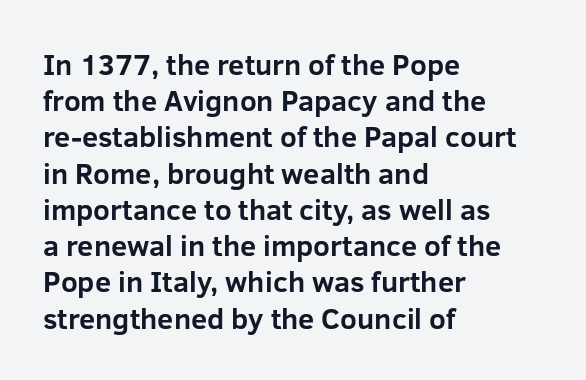
{"serif": "no", "italic": "no", "bold": "yes", "weight": "bold", "width": "normal", "stroke_contrast": "low", "x_height": "medium", "monospaced": "no", "underline": "no", "align": "left", "line_spacing": "normal", "line_spacing_ratio": 1.25, "letter_spacing": "normal", "letter_spacing_em": 0.0, "glyph_px": 29}
